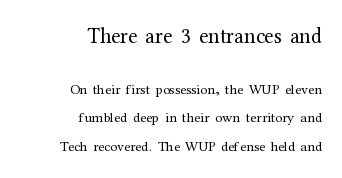
{"italic": "no", "bold": "no", "underline": "no", "align": "right", "line_spacing": "loose", "line_spacing_ratio": 2.02, "letter_spacing": "normal", "letter_spacing_em": 0.0, "larger_block": "first", "size_ratio": 1.5, "glyph_px": 21}
